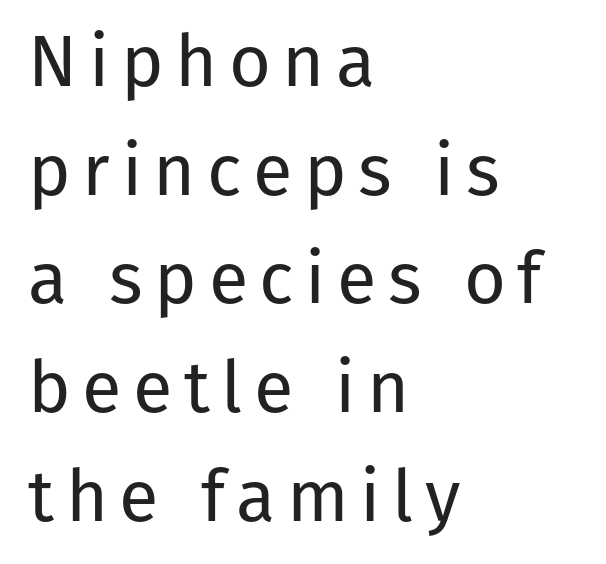
Q: Is the text bold? A: No.
Q: Is the text italic (slanted)? A: No, it is upright.
Q: Is the typeface a serif or a sans-serif typeface? A: Sans-serif.
Q: Is the text underlined? A: No.
Q: How is the paragraph aligned? A: Left-aligned.
Q: Is the spacing between lines tight, normal or loose? A: Normal.
Q: Width (condensed, normal, or wide)? A: Normal.
Q: Stroke contrast? A: Low.
Q: x-height? A: Medium.
Q: Monospaced? A: No.
